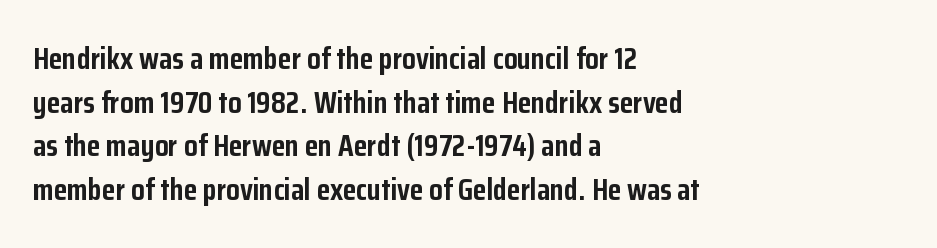
The image shows 31 px semibold, condensed sans-serif type, upright; set left-aligned, normal line spacing (1.41x), normal letter spacing, not underlined; low stroke contrast and a medium x-height.
